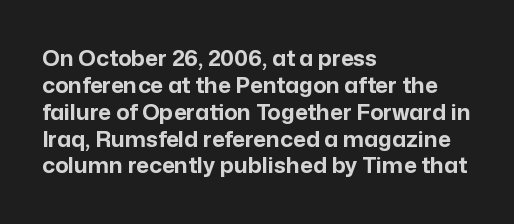
Q: Is the text bold? A: Yes.
Q: Is the text italic (slanted)? A: No, it is upright.
Q: Is the text underlined? A: No.
Q: How is the paragraph aligned? A: Left-aligned.
Q: Is the spacing between letters normal or unusually wide? A: Normal.
